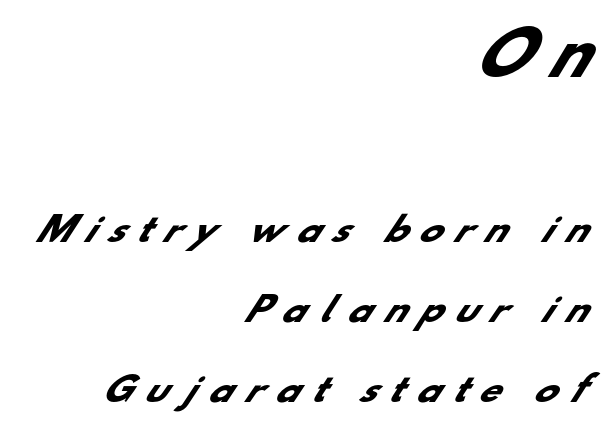
Casual observation: everything's shoved over to the right. The letters in the upper block stand taller than those in the block below. The rendering inserts visible extra space after every character. Unmarked baselines from the first word to the last. The face used here has the dense, thick strokes of a bold. Nothing sits at the stroke ends, so this counts as sans-serif.
